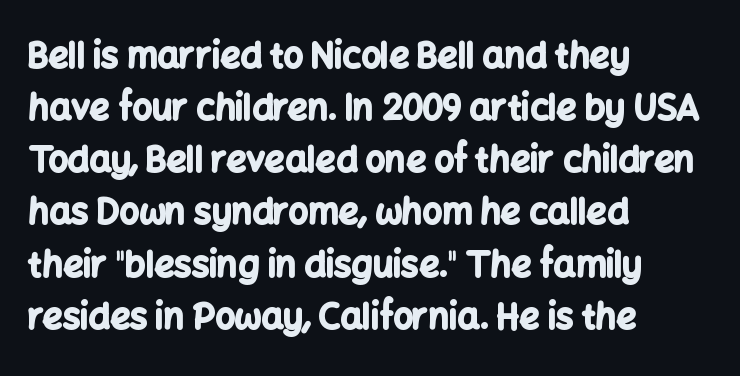
The text block is weighted toward the left margin, trailing off unevenly rightward. What's the leading like? Ordinary, nothing unusual. The letters sit at their default tracking, neither squeezed nor spread. Strong, thick strokes mark this as bold type.
